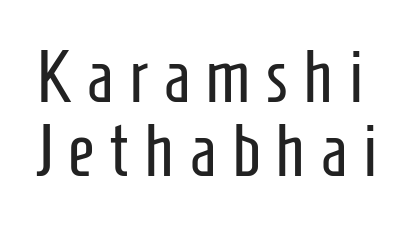
The image shows 73 px regular-weight, condensed sans-serif type, upright; set tight line spacing (1.02x), unusually wide letter spacing (+0.21 em), not underlined; low stroke contrast and a medium x-height.
